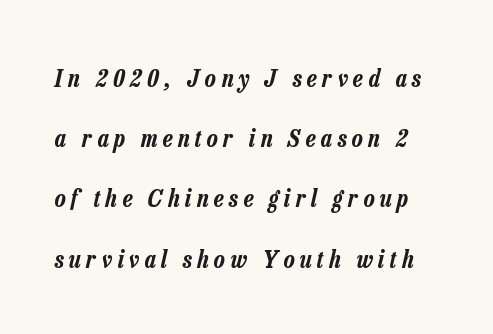
Q: Is the text italic (slanted)? A: Yes, it leans right by about 13 degrees.
Q: Is the text underlined? A: No.
Q: Is the spacing between letters normal or unusually wide? A: Unusually wide.
Q: Is the spacing between lines tight, normal or loose? A: Loose.
